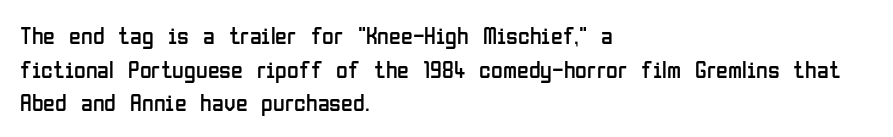
{"italic": "no", "bold": "no", "underline": "no", "align": "left", "line_spacing": "normal", "line_spacing_ratio": 1.4, "letter_spacing": "normal", "letter_spacing_em": 0.0, "glyph_px": 24}
